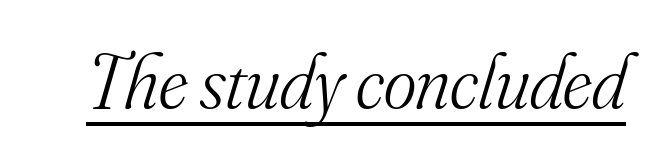
{"serif": "yes", "italic": "yes", "lean": "right", "slant_degrees": 16, "bold": "no", "weight": "light", "width": "normal", "stroke_contrast": "medium", "x_height": "small", "monospaced": "no", "underline": "yes", "letter_spacing": "normal", "letter_spacing_em": 0.0, "glyph_px": 78}
